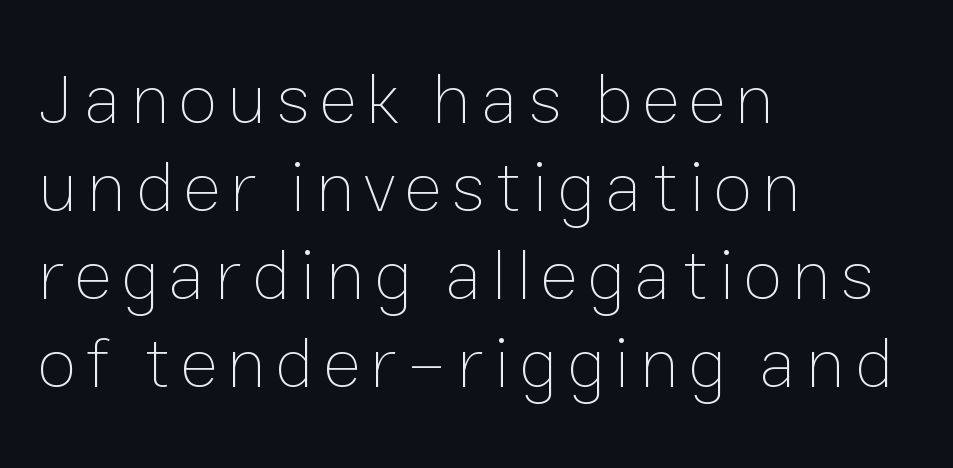
The image shows 72 px thin type, upright; set left-aligned, line spacing 1.22x, not underlined; low stroke contrast and a medium x-height.
